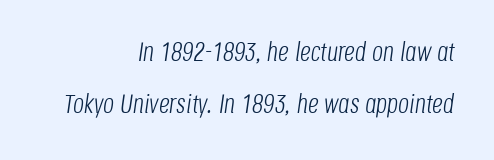
The image shows 27 px text type, italic (leaning right); set right-aligned, loose line spacing (1.93x), normal letter spacing, not underlined.
